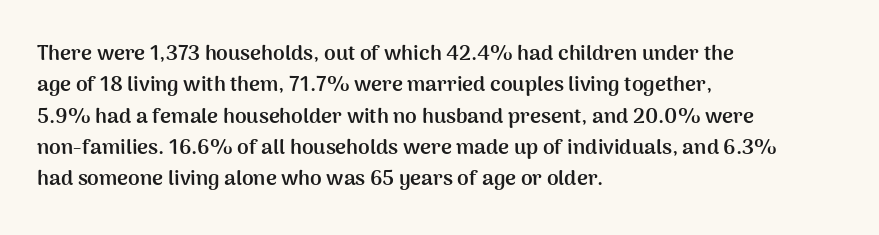
{"italic": "no", "bold": "yes", "underline": "no", "align": "left", "line_spacing": "normal", "line_spacing_ratio": 1.49, "letter_spacing": "normal", "letter_spacing_em": 0.0, "glyph_px": 21}
